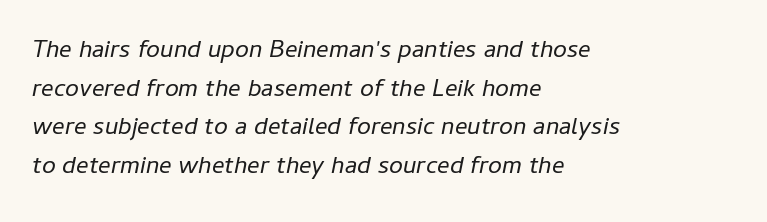
Tracking here is standard; glyphs follow each other at the usual distance. What's the leading like? Ordinary, nothing unusual. Stroke mass is kept to a normal reading level or below. There's an unmistakable incline to the writing here. Honestly, there is no underline to notice here at all. The typesetter chose a ragged-right arrangement here.
